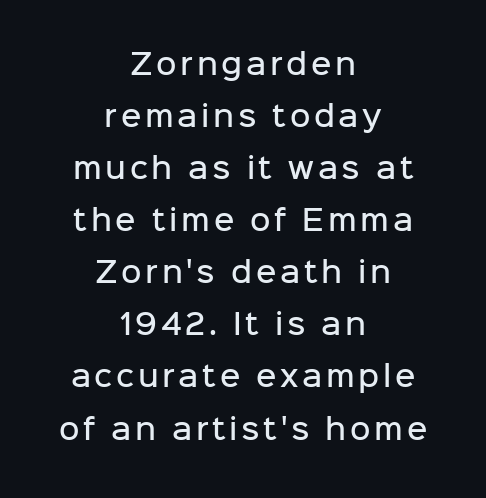
The image shows 28 px semibold sans-serif type, upright; set centered, line spacing 1.86x, not underlined; low stroke contrast and a medium x-height.
